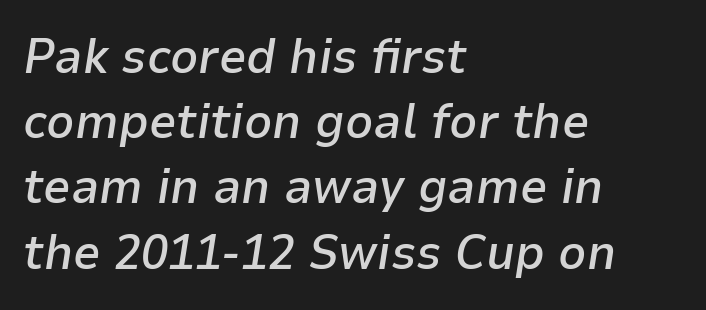
{"italic": "yes", "lean": "right", "slant_degrees": 9, "bold": "semi", "weight": "semibold", "width": "normal", "stroke_contrast": "low", "x_height": "medium", "monospaced": "no", "underline": "no", "align": "left", "line_spacing": "normal", "line_spacing_ratio": 1.33, "letter_spacing": "normal", "letter_spacing_em": 0.0, "glyph_px": 49}
